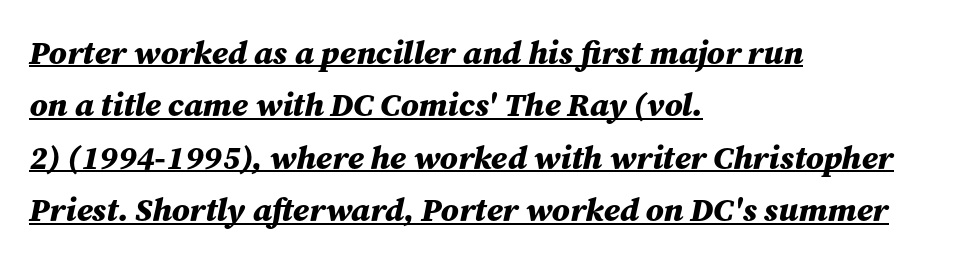
{"italic": "yes", "lean": "right", "slant_degrees": 12, "bold": "yes", "weight": "bold", "width": "normal", "stroke_contrast": "medium", "x_height": "medium", "monospaced": "no", "underline": "yes", "align": "left", "line_spacing": "normal", "line_spacing_ratio": 1.59, "letter_spacing": "normal", "letter_spacing_em": 0.0, "glyph_px": 33}
